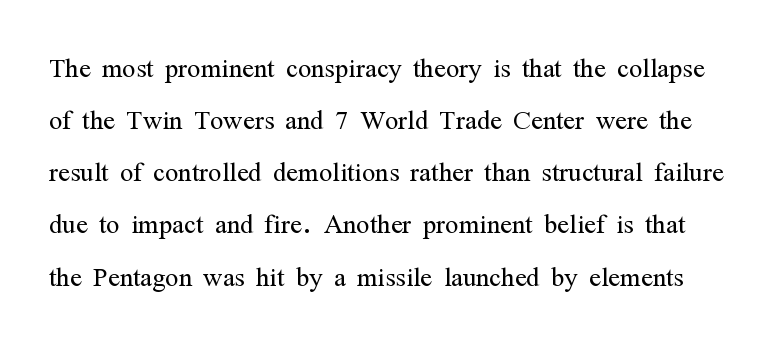
The image shows 35 px light, condensed serif type, upright; set normal line spacing (1.49x), normal letter spacing, not underlined; medium stroke contrast and a medium x-height.
